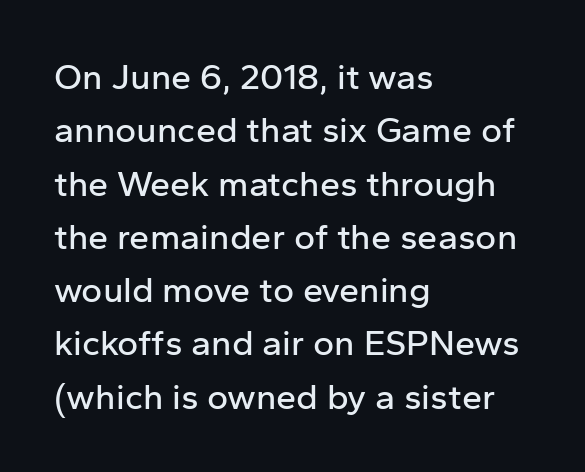
Check the space under the baseline: it is left empty. This sample uses an upright cut, with every glyph sitting square on the baseline. Interline gaps are of average width in this sample. Caption: standard tracking, unaltered. The rendering shows plain stroke endings on the letterforms — a sans-serif design.
